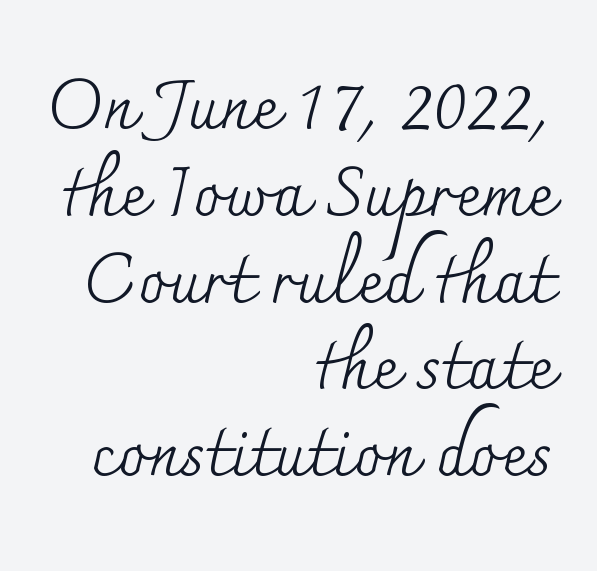
{"serif": "yes", "bold": "no", "weight": "regular", "width": "normal", "stroke_contrast": "medium", "x_height": "small", "monospaced": "no", "underline": "no", "align": "right", "line_spacing_ratio": 1.24, "letter_spacing": "normal", "letter_spacing_em": 0.0, "glyph_px": 70}
